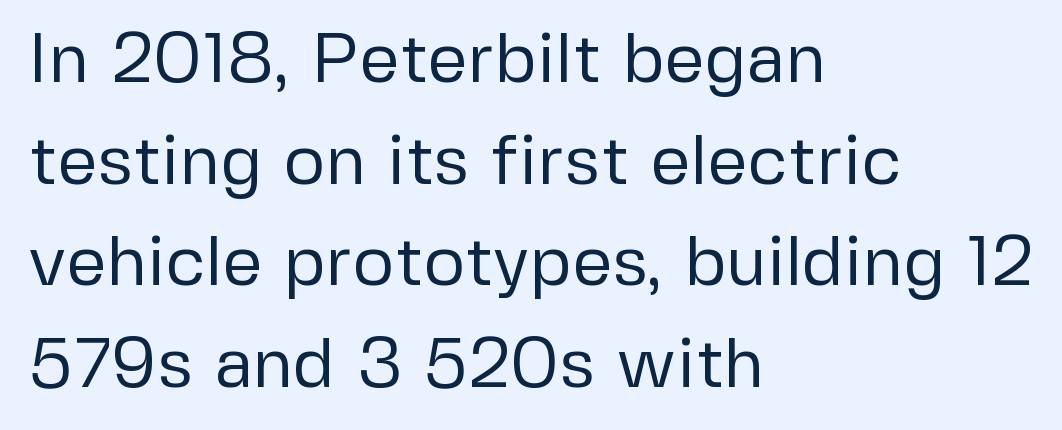
You could call the tracking neutral — neither tight nor loose. Classification — sans serif. Posture: straight, roman, zero tilt. All the whitespace from short lines collects on the right.
